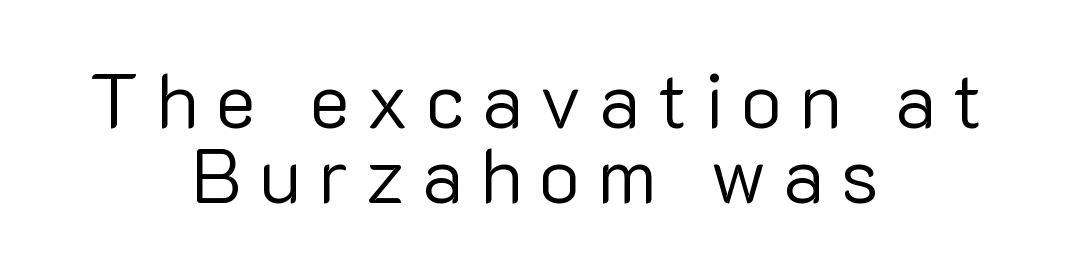
{"serif": "no", "italic": "no", "bold": "no", "weight": "regular", "width": "normal", "stroke_contrast": "low", "x_height": "medium", "monospaced": "no", "underline": "no", "align": "center", "line_spacing": "tight", "line_spacing_ratio": 0.98, "letter_spacing": "wide", "letter_spacing_em": 0.22, "glyph_px": 77}
